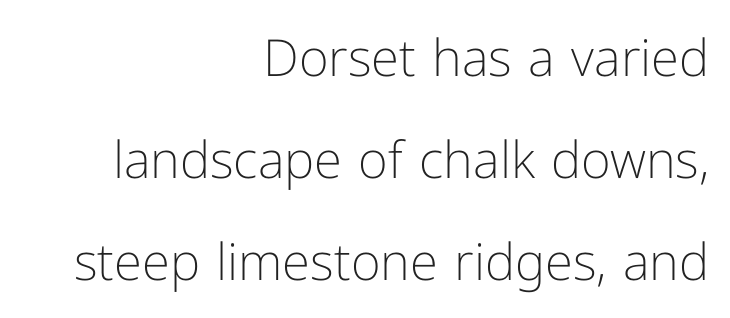
The image shows 51 px light sans-serif type, upright; set right-aligned, loose line spacing (2.0x), normal letter spacing, not underlined; low stroke contrast and a medium x-height.
